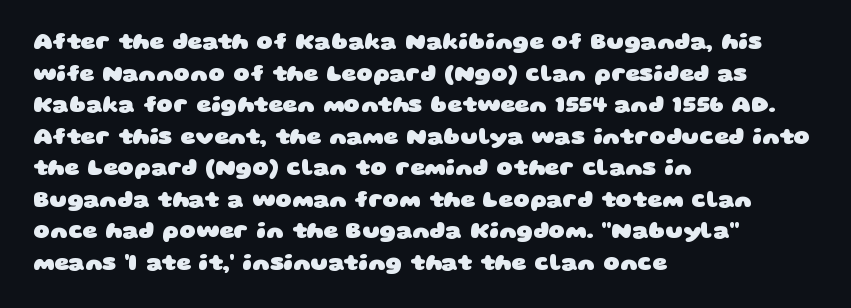
The image shows 23 px bold type; set left-aligned, normal line spacing (1.37x), normal letter spacing, not underlined.
